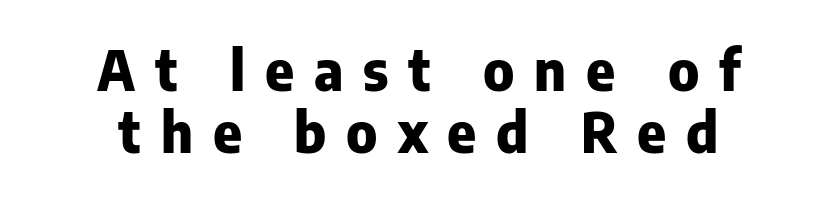
Is there much room between lines? No — they nearly touch. Does the weight exceed regular? Yes, all the way to bold. Varying glyph widths throughout — classic text-font behaviour. Each letter's strokes conclude bluntly, with no projecting serifs. You could only call the tracking loose — the letters float apart.
